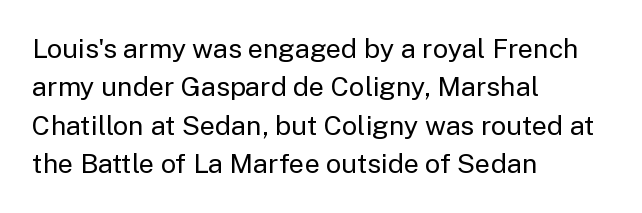
The image shows 27 px text type, upright; set left-aligned, normal line spacing (1.42x), normal letter spacing, not underlined.
